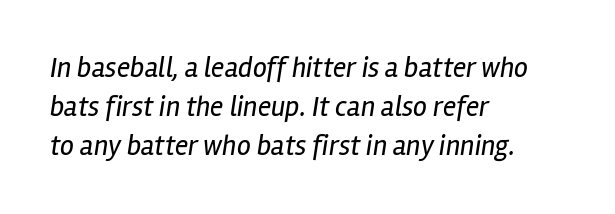
{"italic": "yes", "lean": "right", "slant_degrees": 12, "bold": "no", "weight": "regular", "width": "condensed", "stroke_contrast": "low", "x_height": "medium", "monospaced": "no", "underline": "no", "align": "left", "line_spacing": "normal", "line_spacing_ratio": 1.39, "letter_spacing": "normal", "letter_spacing_em": 0.0, "glyph_px": 28}
